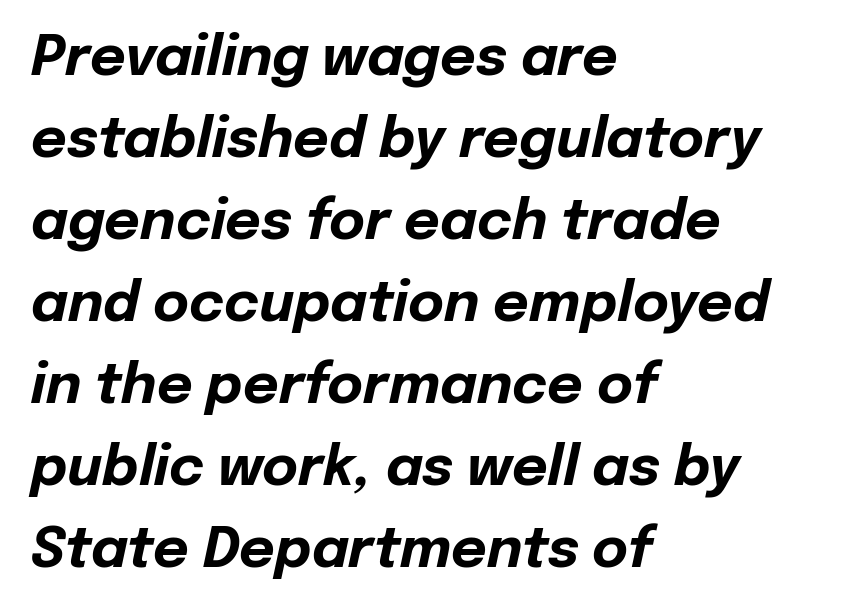
These words are printed bold, with thick strokes throughout. Caption: multi-line text, flush left, ragged right. This rendering features lettering with no underline. The vertical gap from one line to the next is medium.
